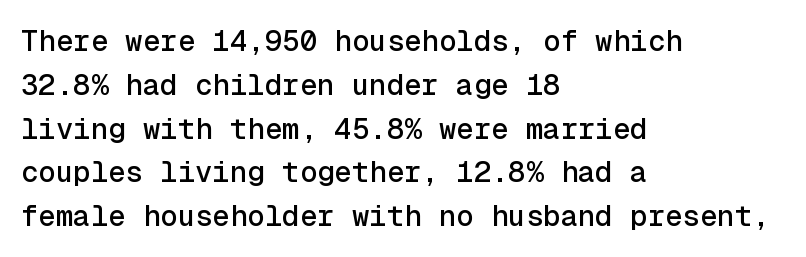
{"serif": "no", "italic": "no", "width": "normal", "x_height": "medium", "monospaced": "yes", "underline": "no", "align": "left", "line_spacing": "normal", "line_spacing_ratio": 1.51, "letter_spacing": "normal", "letter_spacing_em": 0.0, "glyph_px": 29}
